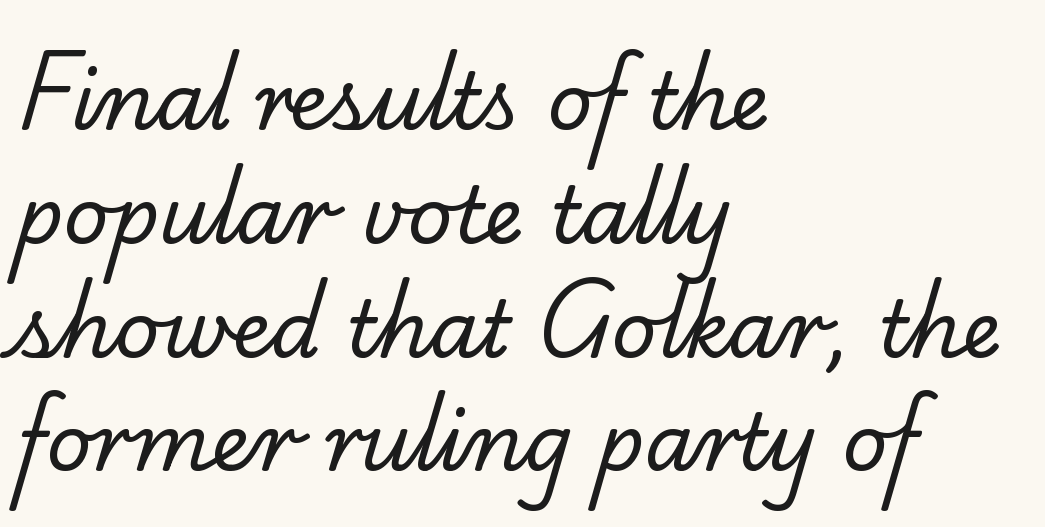
The image shows 79 px regular-weight type; set left-aligned, normal line spacing (1.44x), normal letter spacing, not underlined; low stroke contrast and a small x-height.
